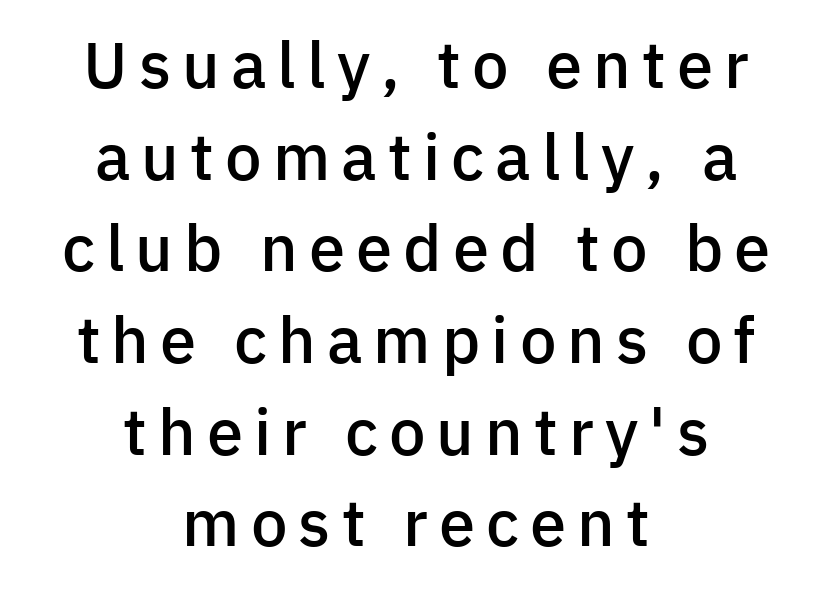
The image shows 65 px semibold sans-serif type, upright; set centered, normal line spacing (1.41x), not underlined; low stroke contrast and a medium x-height.
